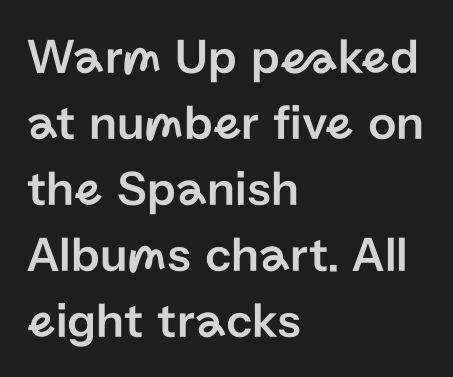
{"serif": "no", "italic": "no", "width": "normal", "stroke_contrast": "low", "x_height": "medium", "monospaced": "no", "underline": "no", "align": "left", "line_spacing": "normal", "line_spacing_ratio": 1.32, "letter_spacing": "normal", "letter_spacing_em": 0.0, "glyph_px": 50}
